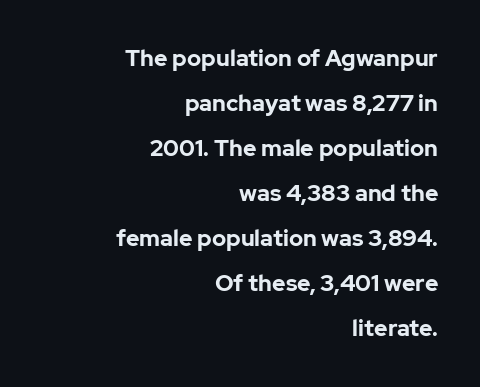
{"italic": "no", "bold": "yes", "underline": "no", "align": "right", "line_spacing": "loose", "line_spacing_ratio": 1.96, "letter_spacing": "normal", "letter_spacing_em": 0.0, "glyph_px": 23}
